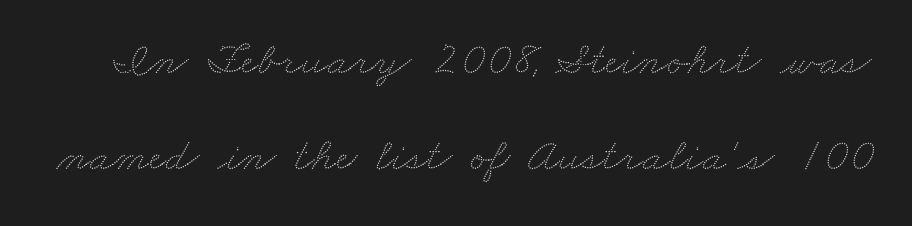
Letter spacing: default. The face used here is proportionally spaced, like ordinary book or web type. Widely set lines give the paragraph a tall, airy silhouette. Each row of text sits above clean, open space.
